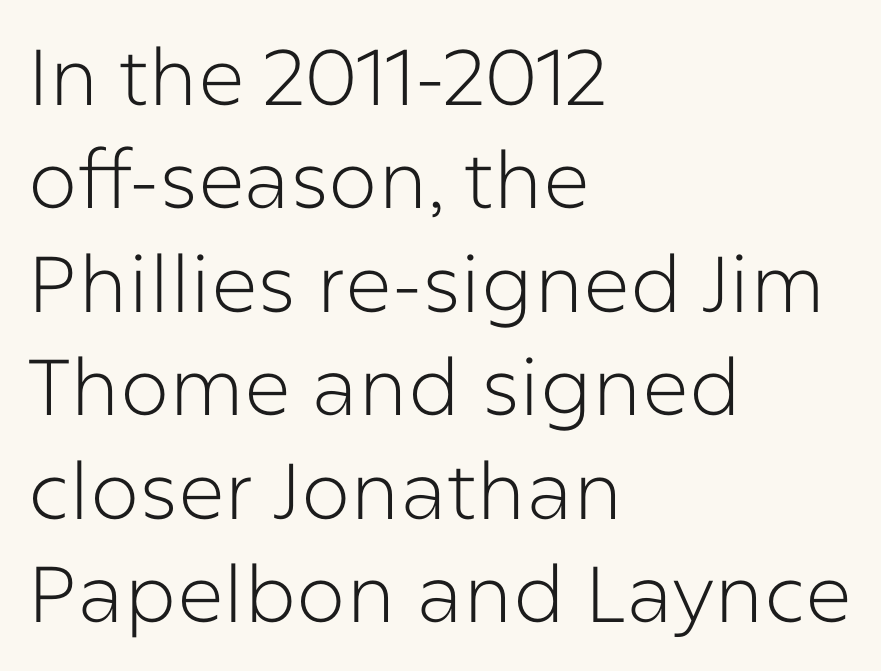
{"serif": "no", "italic": "no", "bold": "no", "weight": "light", "width": "normal", "stroke_contrast": "low", "x_height": "medium", "monospaced": "no", "underline": "no", "align": "left", "line_spacing": "normal", "line_spacing_ratio": 1.31, "letter_spacing": "normal", "letter_spacing_em": 0.0, "glyph_px": 79}
